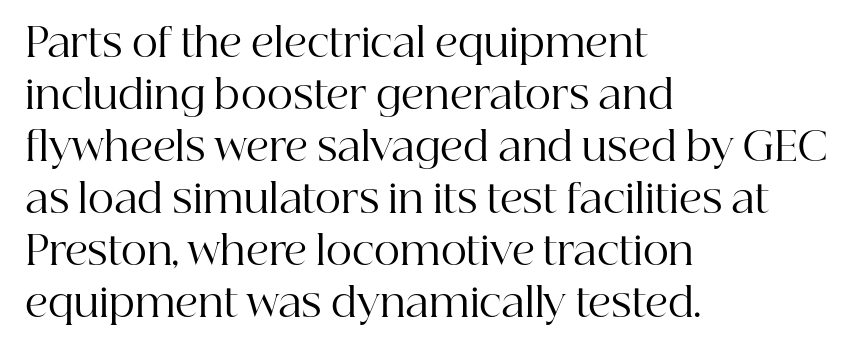
Q: Is the text bold? A: No.
Q: Is the text italic (slanted)? A: No, it is upright.
Q: Is the typeface a serif or a sans-serif typeface? A: Serif.
Q: Is the text underlined? A: No.
Q: How is the paragraph aligned? A: Left-aligned.
Q: Is the spacing between letters normal or unusually wide? A: Normal.
Q: Is the spacing between lines tight, normal or loose? A: Normal.
Q: Width (condensed, normal, or wide)? A: Normal.
Q: Stroke contrast? A: High.
Q: x-height? A: Medium.
Q: Monospaced? A: No.
